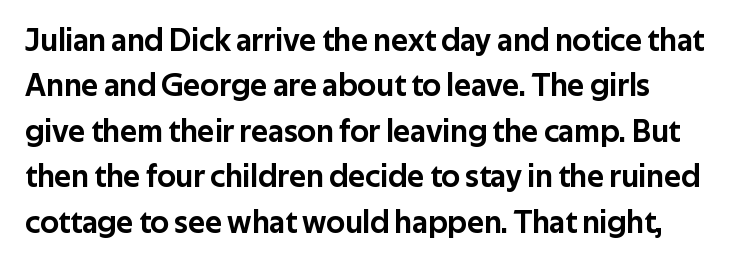
Q: Is the text italic (slanted)? A: No, it is upright.
Q: Is the typeface a serif or a sans-serif typeface? A: Sans-serif.
Q: Is the text underlined? A: No.
Q: Is the spacing between letters normal or unusually wide? A: Normal.
Q: Is the spacing between lines tight, normal or loose? A: Normal.
Q: Width (condensed, normal, or wide)? A: Normal.
Q: Stroke contrast? A: Low.
Q: x-height? A: Medium.
Q: Monospaced? A: No.
